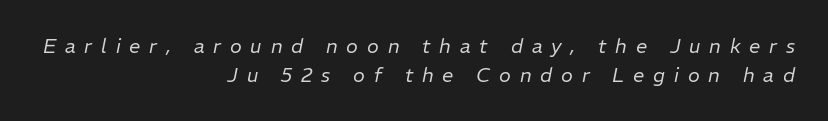
The image shows 20 px text type, italic (leaning right); set right-aligned, normal line spacing (1.44x), unusually wide letter spacing (+0.44 em), not underlined.
